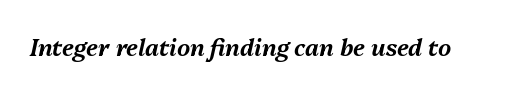
The specimen reads as italic at a glance. Observe the ordinary spacing: letters are neighbours, not strangers. Only glyphs here, with clear space below each row.
